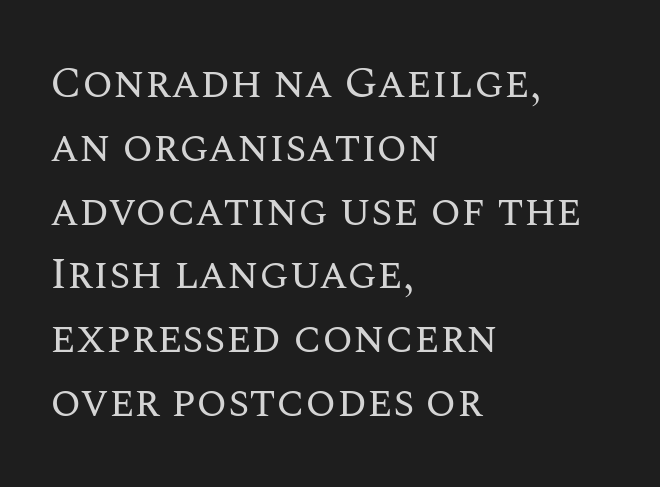
The passage shown is typed in a proportional face where columns would drift. Letters rest on an invisible, unmarked baseline. Whoever set this chose a conventional vertical rhythm. Every stem runs plumb, perpendicular to the baseline. Nothing unusual about the tracking: characters are spaced as the font intends.
